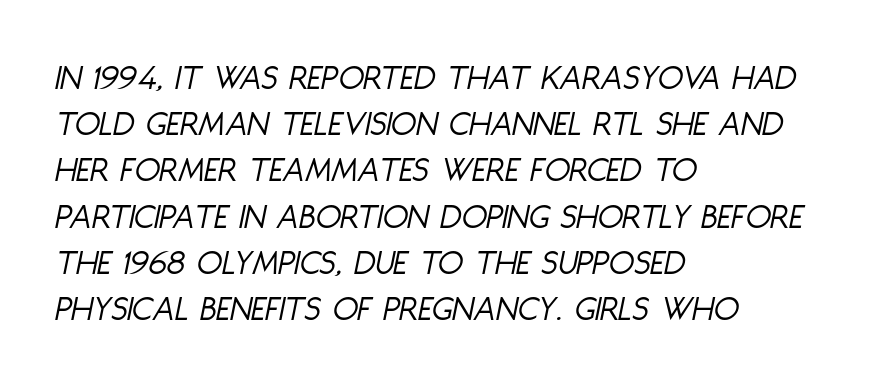
The image shows 37 px light, condensed type, italic (leaning right); set left-aligned, normal line spacing (1.25x), normal letter spacing, not underlined; low stroke contrast and a large x-height.
